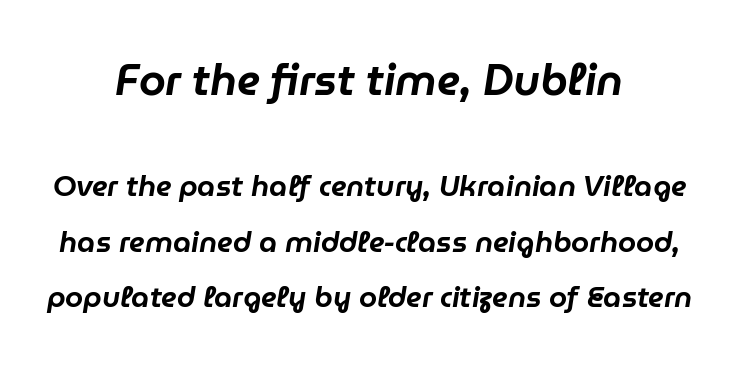
{"italic": "yes", "lean": "right", "slant_degrees": 9, "width": "normal", "stroke_contrast": "low", "x_height": "medium", "monospaced": "no", "underline": "no", "align": "center", "line_spacing": "loose", "line_spacing_ratio": 1.92, "letter_spacing": "normal", "letter_spacing_em": 0.0, "larger_block": "first", "size_ratio": 1.48, "glyph_px": 43}
